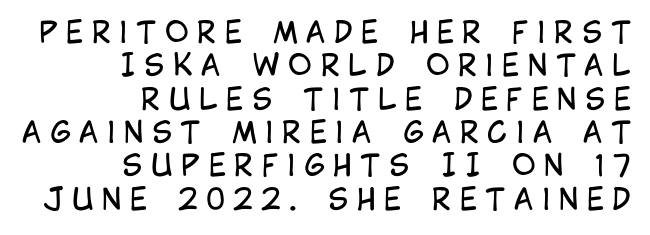
The image shows 29 px regular-weight, condensed sans-serif type, upright; set right-aligned, tight line spacing (1.15x), unusually wide letter spacing (+0.29 em), not underlined; low stroke contrast and a large x-height.
